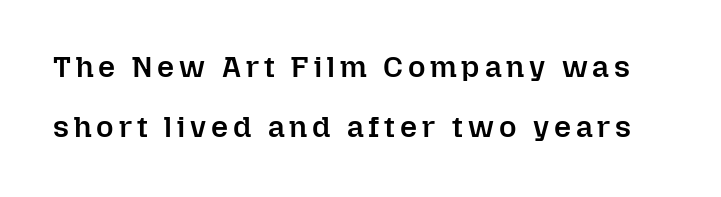
The image shows 30 px semibold type, upright; set loose line spacing (2.0x), not underlined; low stroke contrast and a medium x-height.
